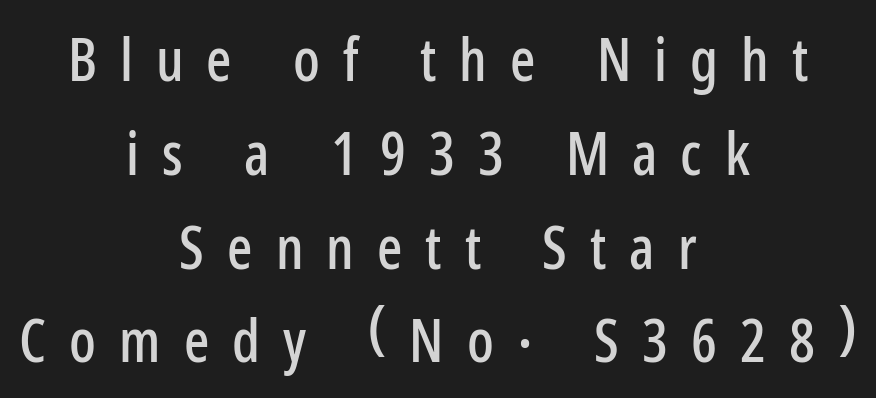
{"serif": "no", "italic": "no", "width": "condensed", "stroke_contrast": "low", "x_height": "medium", "monospaced": "no", "underline": "no", "align": "center", "line_spacing": "normal", "line_spacing_ratio": 1.59, "letter_spacing": "wide", "letter_spacing_em": 0.39, "glyph_px": 59}
